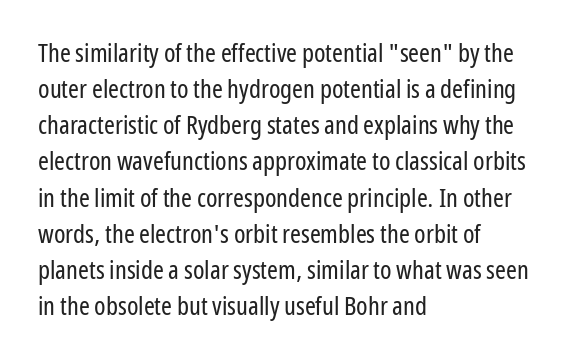
Teacher's note: observe the even left margin — that is flush-left alignment. Students, note that the glyphs here touch the page at normal intervals. Do the letters lean? They stand straight. Descenders hang freely into open space. Stem width sits at or under what a default text font uses.
